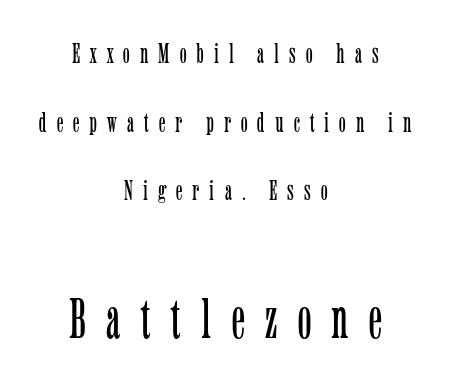
{"serif": "yes", "italic": "no", "bold": "no", "weight": "light", "width": "condensed", "stroke_contrast": "low", "x_height": "medium", "monospaced": "no", "underline": "no", "align": "center", "line_spacing": "loose", "line_spacing_ratio": 2.45, "letter_spacing": "wide", "letter_spacing_em": 0.36, "larger_block": "second", "size_ratio": 2.04, "glyph_px": 57}
